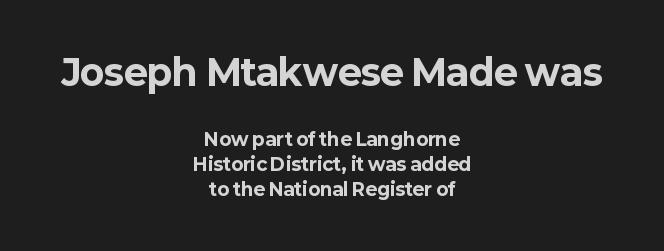
Q: Is the text bold? A: Yes.
Q: Is the text italic (slanted)? A: No, it is upright.
Q: Is the typeface a serif or a sans-serif typeface? A: Sans-serif.
Q: Is the text underlined? A: No.
Q: How is the paragraph aligned? A: Centered.
Q: Is the spacing between letters normal or unusually wide? A: Normal.
Q: Is the spacing between lines tight, normal or loose? A: Normal.
Q: Which block of text is set in a larger size, the first (top) or the second (bottom)? A: The first (top) one.
Q: Width (condensed, normal, or wide)? A: Normal.
Q: Stroke contrast? A: Low.
Q: x-height? A: Medium.
Q: Monospaced? A: No.
